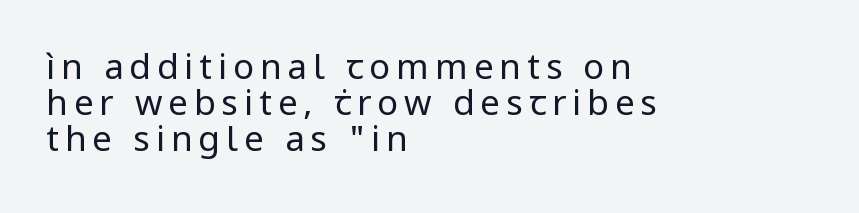
The zone under the glyphs is completely vacant. Vertical spacing — tight. The setting favours the left margin, as ordinary paragraphs usually do. The passage shown is typed in a proportional face where columns would drift. The face used here is a sans, in the tradition of grotesques and geometrics. This is the regular roman posture of the typeface.
